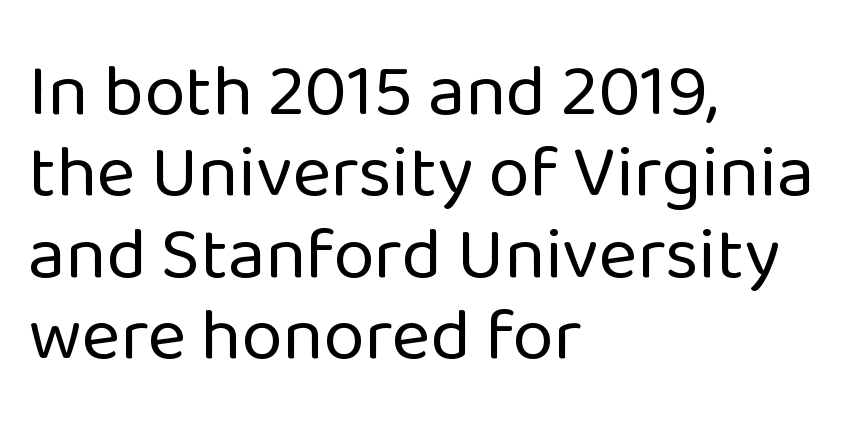
{"serif": "no", "italic": "no", "bold": "no", "weight": "regular", "width": "normal", "stroke_contrast": "low", "x_height": "medium", "monospaced": "no", "underline": "no", "align": "left", "line_spacing": "tight", "line_spacing_ratio": 1.1, "letter_spacing": "normal", "letter_spacing_em": 0.0, "glyph_px": 74}
